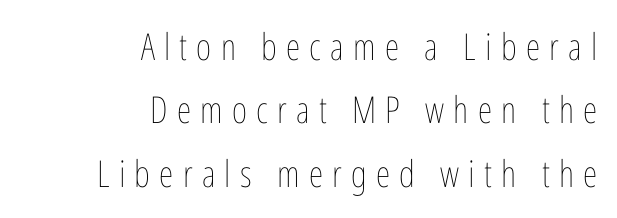
The image shows 37 px thin, condensed type, upright; set right-aligned, line spacing 1.71x, unusually wide letter spacing (+0.25 em), not underlined; low stroke contrast and a medium x-height.
